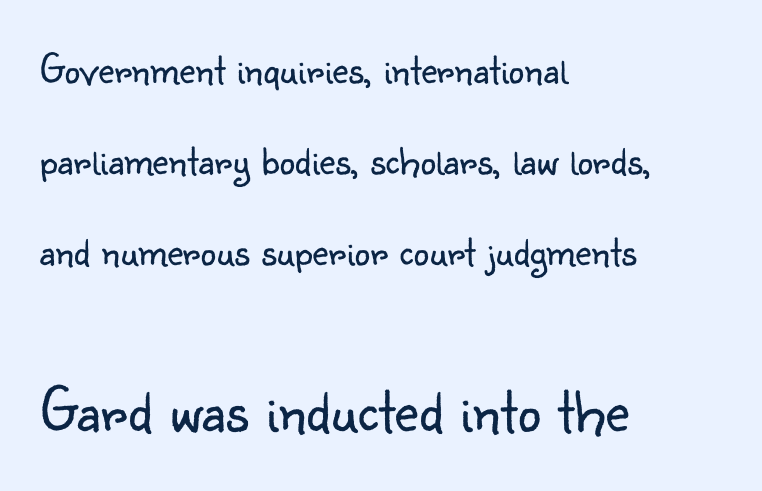
Q: Is the text bold? A: No.
Q: Is the text italic (slanted)? A: No, it is upright.
Q: Is the typeface a serif or a sans-serif typeface? A: Sans-serif.
Q: Is the text underlined? A: No.
Q: How is the paragraph aligned? A: Left-aligned.
Q: Is the spacing between letters normal or unusually wide? A: Normal.
Q: Is the spacing between lines tight, normal or loose? A: Loose.
Q: Which block of text is set in a larger size, the first (top) or the second (bottom)? A: The second (bottom) one.
Q: Width (condensed, normal, or wide)? A: Normal.
Q: Stroke contrast? A: Low.
Q: x-height? A: Small.
Q: Monospaced? A: No.
